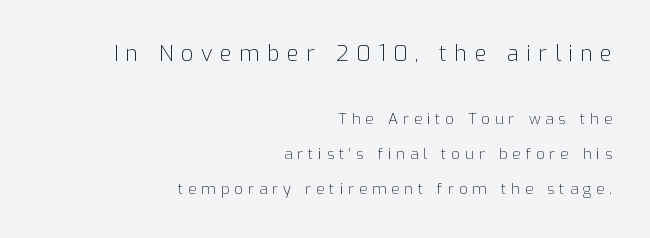
Q: Is the text bold? A: No.
Q: Is the text italic (slanted)? A: No, it is upright.
Q: Is the text underlined? A: No.
Q: How is the paragraph aligned? A: Right-aligned.
Q: Is the spacing between letters normal or unusually wide? A: Unusually wide.
Q: Is the spacing between lines tight, normal or loose? A: Loose.
Q: Which block of text is set in a larger size, the first (top) or the second (bottom)? A: The first (top) one.
